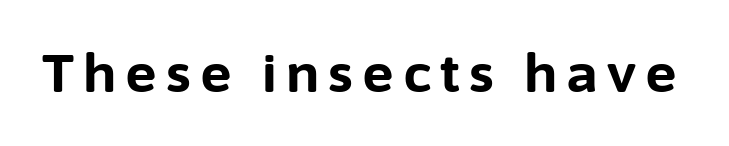
Q: Is the text bold? A: Yes.
Q: Is the text italic (slanted)? A: No, it is upright.
Q: Is the typeface a serif or a sans-serif typeface? A: Sans-serif.
Q: Is the text underlined? A: No.
Q: Width (condensed, normal, or wide)? A: Normal.
Q: Stroke contrast? A: Low.
Q: x-height? A: Medium.
Q: Monospaced? A: No.
